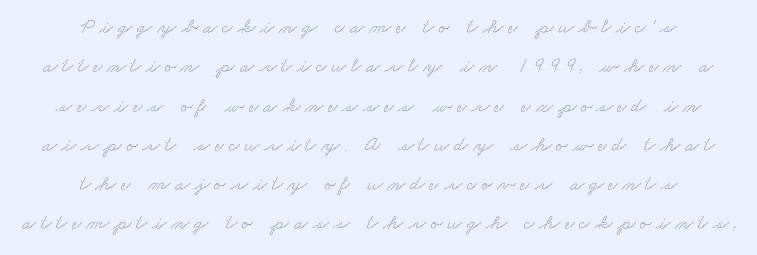
Q: Is the text underlined? A: No.
Q: How is the paragraph aligned? A: Centered.
Q: Is the spacing between letters normal or unusually wide? A: Unusually wide.
